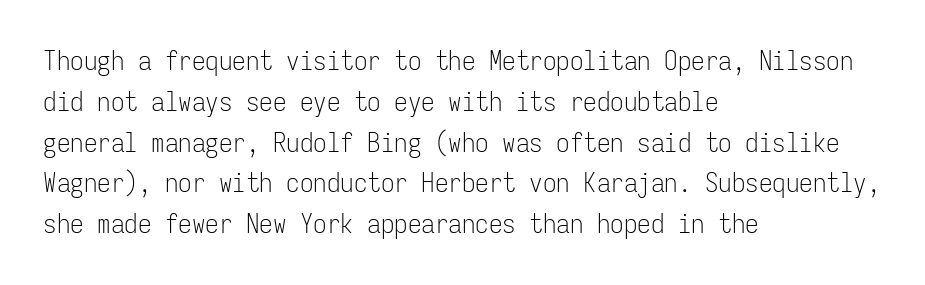
The image shows 27 px text type, upright; set left-aligned, normal line spacing (1.51x), normal letter spacing, not underlined.
